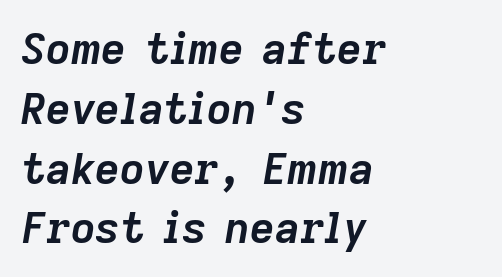
Thick stems and heavy bowls — unmistakably bold. Compared with ordinary roman type, these characters are visibly tilted. This rendering leaves character spacing at its baseline value. Looks like regular typesetting: each glyph gets only the width it needs. The typesetter chose a ragged-right arrangement here. A typesetter would call this leading conventional body-copy spacing.
